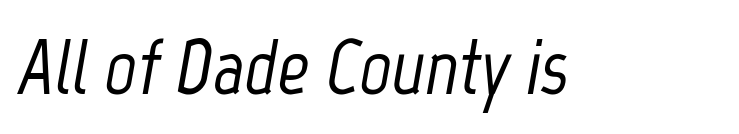
Note the varied advance widths — an 'i' is clearly narrower than an 'm'. If you drew a line through each stem, it would be angled. Does extra space separate the letters? No, they use regular spacing. The passage shown is not underscored anywhere.
